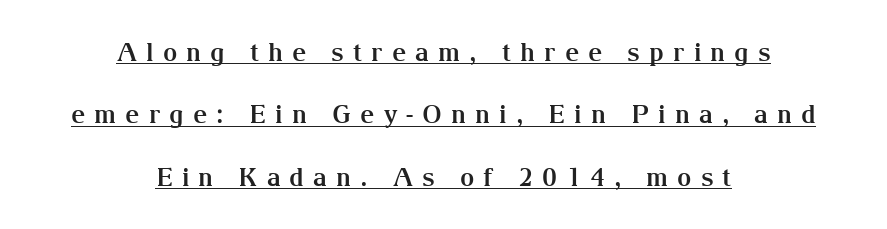
Q: Is the text bold? A: Yes.
Q: Is the text italic (slanted)? A: No, it is upright.
Q: Is the text underlined? A: Yes.
Q: How is the paragraph aligned? A: Centered.
Q: Is the spacing between letters normal or unusually wide? A: Unusually wide.
Q: Is the spacing between lines tight, normal or loose? A: Loose.
